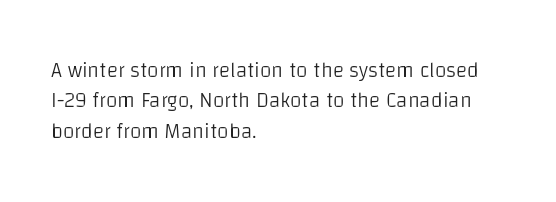
Letter spacing: default. Ink coverage per letter is moderate at most. The rag falls on the right side of this text block. Descenders are the only things crossing below the line. This block has exactly the height ordinary leading produces. This is the regular roman posture of the typeface.
